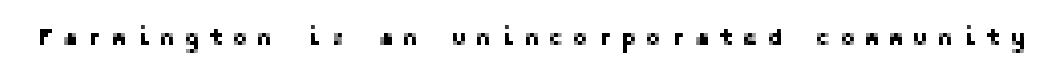
Q: Is the text italic (slanted)? A: No, it is upright.
Q: Is the text underlined? A: No.
Q: Is the spacing between letters normal or unusually wide? A: Unusually wide.
